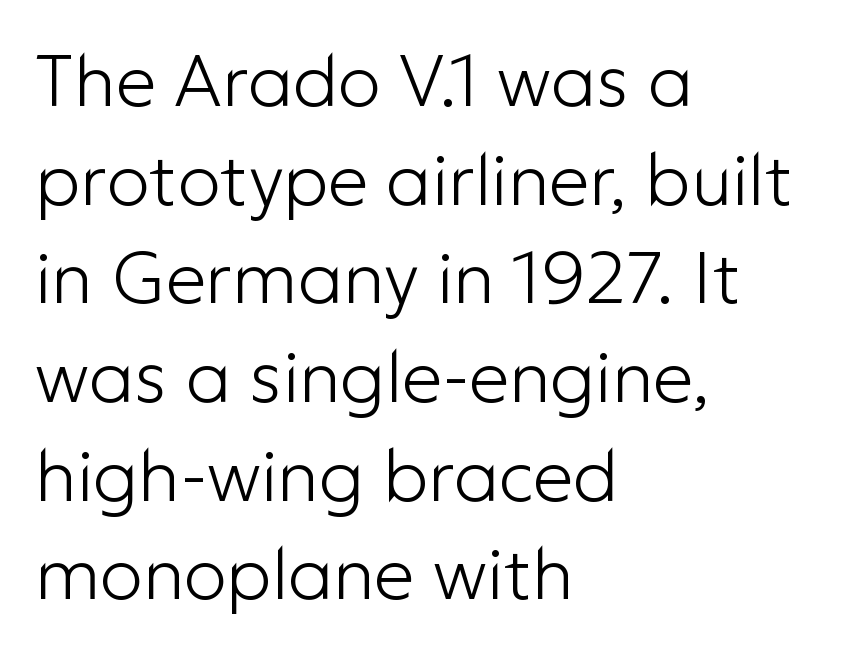
Just letters on the line, the space beneath them empty. This is not heavy type; no bold has been used. Note the varied advance widths — an 'i' is clearly narrower than an 'm'. Nothing unusual about the tracking: characters are spaced as the font intends.
